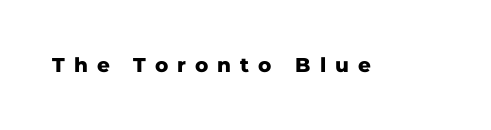
Q: Is the text bold? A: Yes.
Q: Is the text italic (slanted)? A: No, it is upright.
Q: Is the text underlined? A: No.
Q: Is the spacing between letters normal or unusually wide? A: Unusually wide.
